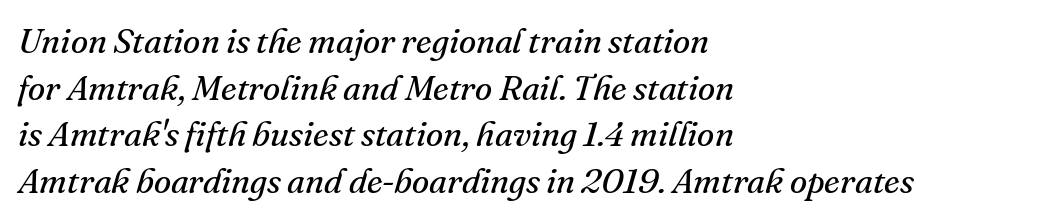
{"serif": "yes", "italic": "yes", "lean": "right", "slant_degrees": 16, "bold": "no", "weight": "regular", "width": "normal", "stroke_contrast": "medium", "x_height": "small", "monospaced": "no", "underline": "no", "align": "left", "line_spacing": "normal", "line_spacing_ratio": 1.33, "letter_spacing": "normal", "letter_spacing_em": 0.0, "glyph_px": 35}
